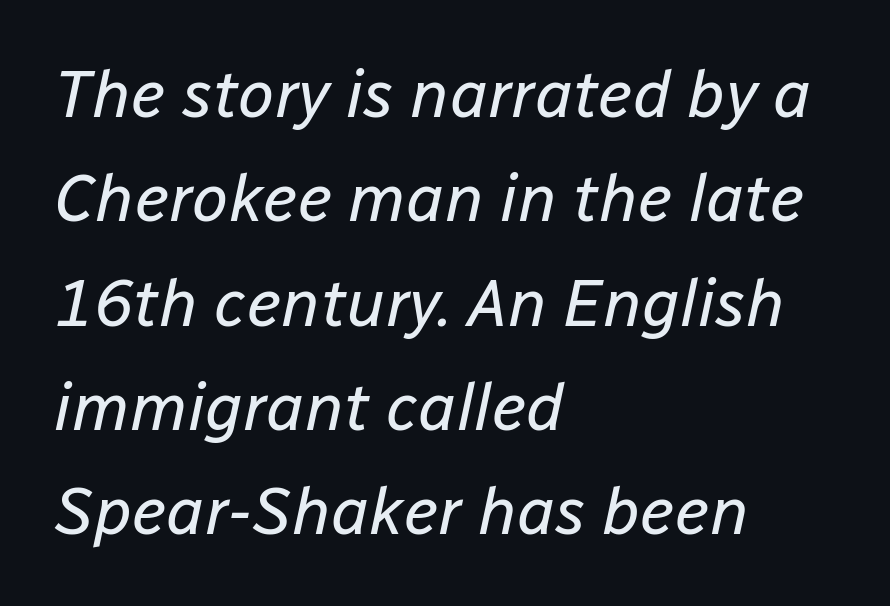
The image shows 66 px regular-weight type, italic (leaning right); set left-aligned, normal line spacing (1.58x), normal letter spacing, not underlined; low stroke contrast and a medium x-height.
